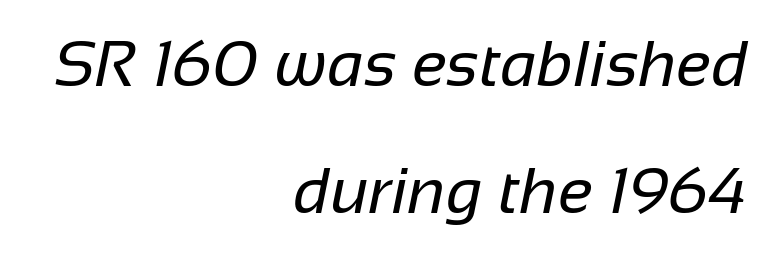
{"serif": "no", "bold": "no", "weight": "regular", "width": "normal", "stroke_contrast": "low", "x_height": "medium", "monospaced": "no", "underline": "no", "align": "right", "line_spacing": "loose", "line_spacing_ratio": 1.95, "letter_spacing": "normal", "letter_spacing_em": 0.0, "glyph_px": 65}
